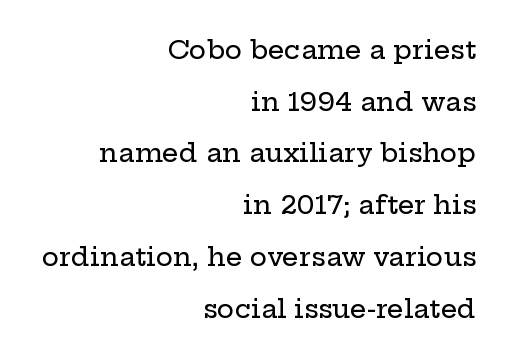
Descender tails drop into unmarked territory. Honestly, the letter spacing is just normal — you wouldn't notice it. All the whitespace from short lines collects on the left. The vertical gap from one line to the next is large.
